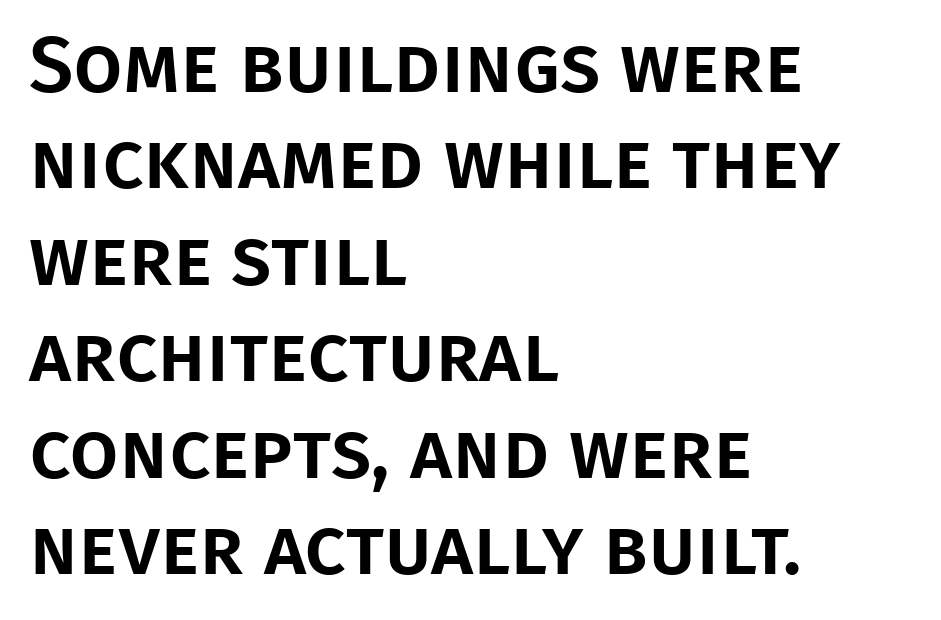
{"serif": "no", "italic": "no", "width": "normal", "stroke_contrast": "low", "x_height": "large", "monospaced": "no", "underline": "no", "align": "left", "line_spacing_ratio": 1.22, "letter_spacing": "normal", "letter_spacing_em": 0.0, "glyph_px": 79}
